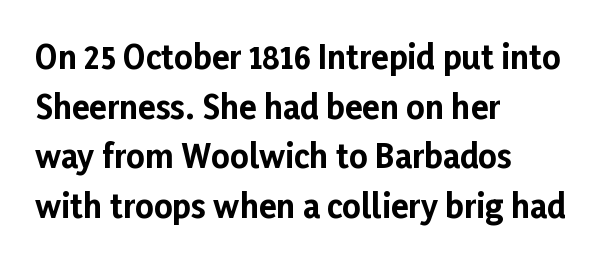
Q: Is the text bold? A: Yes.
Q: Is the text italic (slanted)? A: No, it is upright.
Q: Is the typeface a serif or a sans-serif typeface? A: Sans-serif.
Q: Is the text underlined? A: No.
Q: How is the paragraph aligned? A: Left-aligned.
Q: Is the spacing between letters normal or unusually wide? A: Normal.
Q: Is the spacing between lines tight, normal or loose? A: Normal.
Q: Width (condensed, normal, or wide)? A: Normal.
Q: Stroke contrast? A: Low.
Q: x-height? A: Medium.
Q: Monospaced? A: No.
